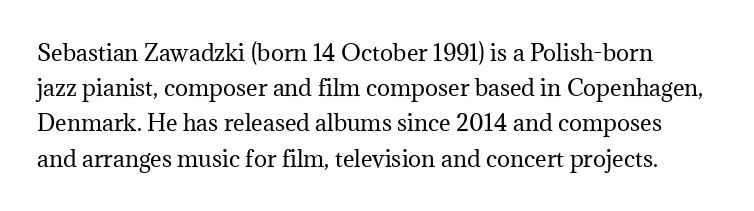
The image shows 22 px text type, upright; set normal line spacing (1.6x), normal letter spacing, not underlined.
